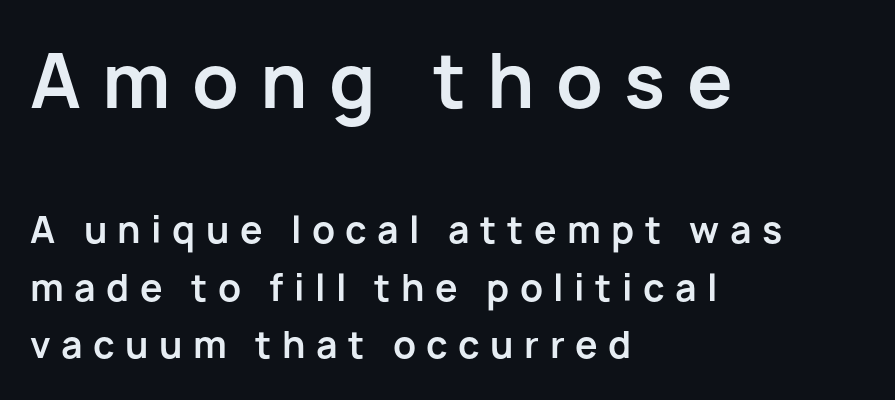
{"serif": "no", "italic": "no", "bold": "yes", "weight": "bold", "width": "normal", "stroke_contrast": "low", "x_height": "medium", "monospaced": "no", "underline": "no", "align": "left", "line_spacing": "normal", "line_spacing_ratio": 1.59, "letter_spacing": "wide", "letter_spacing_em": 0.29, "larger_block": "first", "size_ratio": 2.03, "glyph_px": 73}
